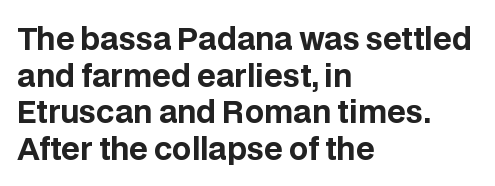
The image shows 30 px bold sans-serif type, upright; set left-aligned, line spacing 1.22x, normal letter spacing, not underlined; low stroke contrast and a large x-height.
